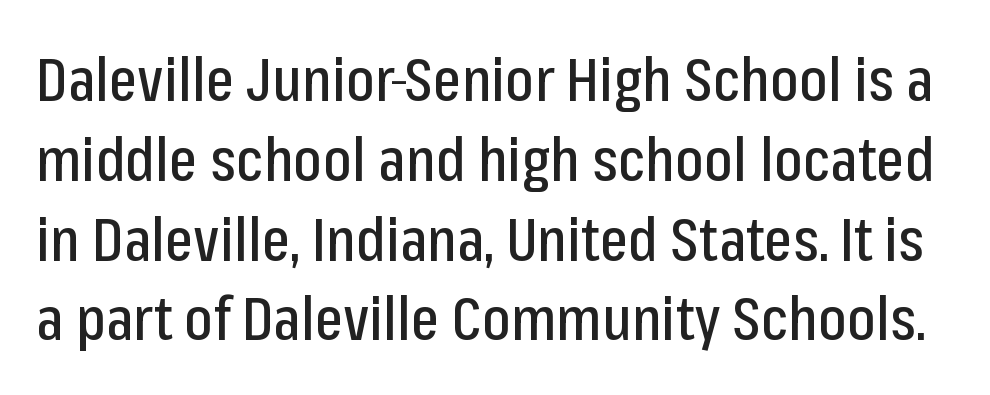
The image shows 60 px condensed sans-serif type, upright; set normal line spacing (1.33x), normal letter spacing, not underlined; low stroke contrast and a medium x-height.
